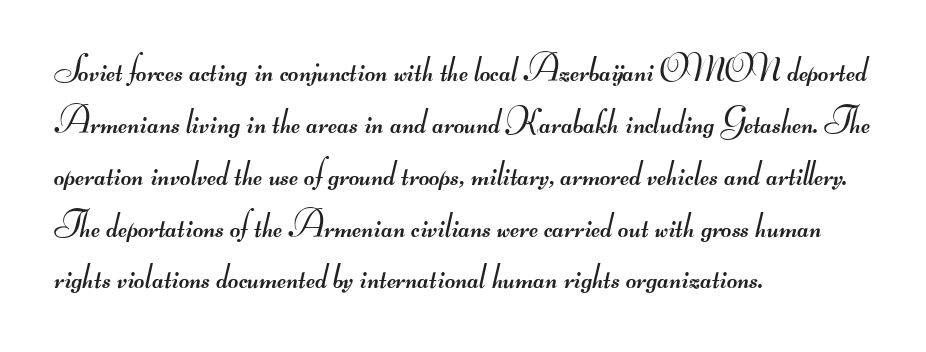
Q: Is the text bold? A: No.
Q: Is the typeface a serif or a sans-serif typeface? A: Sans-serif.
Q: Is the text underlined? A: No.
Q: How is the paragraph aligned? A: Left-aligned.
Q: Is the spacing between letters normal or unusually wide? A: Normal.
Q: Is the spacing between lines tight, normal or loose? A: Normal.
Q: Width (condensed, normal, or wide)? A: Wide.
Q: Stroke contrast? A: Medium.
Q: Monospaced? A: No.
